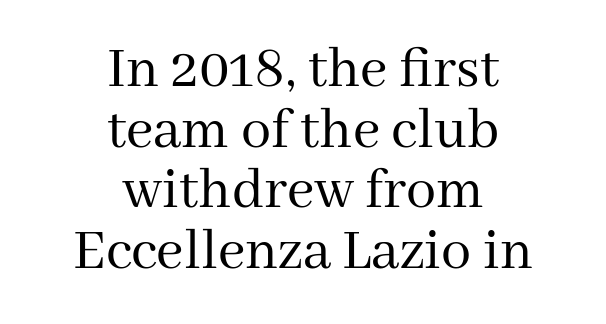
Q: Is the text bold? A: No.
Q: Is the text italic (slanted)? A: No, it is upright.
Q: Is the typeface a serif or a sans-serif typeface? A: Serif.
Q: Is the text underlined? A: No.
Q: How is the paragraph aligned? A: Centered.
Q: Is the spacing between letters normal or unusually wide? A: Normal.
Q: Is the spacing between lines tight, normal or loose? A: Tight.
Q: Width (condensed, normal, or wide)? A: Normal.
Q: Stroke contrast? A: Medium.
Q: x-height? A: Medium.
Q: Monospaced? A: No.
